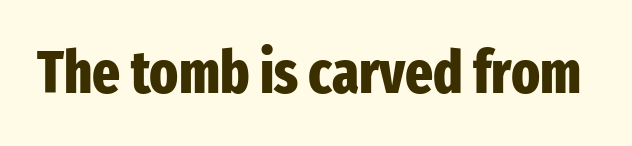
The image shows 59 px heavy, condensed sans-serif type, upright; set normal letter spacing, not underlined; low stroke contrast and a medium x-height.
